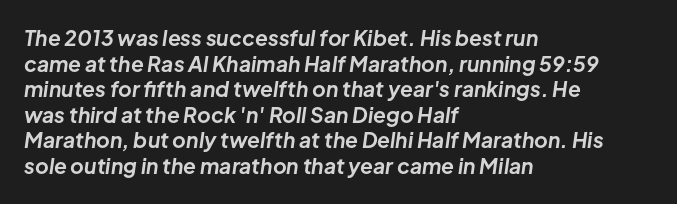
Descenders hang freely into open space. This sample is left-justified, so line endings fall wherever the words run out. Spacing between characters is what you'd get straight out of the box. Typographic density is high because the face is bold.
